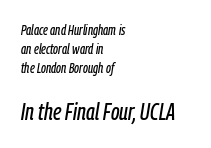
{"italic": "yes", "lean": "right", "slant_degrees": 9, "underline": "no", "align": "left", "line_spacing": "normal", "line_spacing_ratio": 1.34, "letter_spacing": "normal", "letter_spacing_em": 0.0, "larger_block": "second", "size_ratio": 1.71, "glyph_px": 24}
